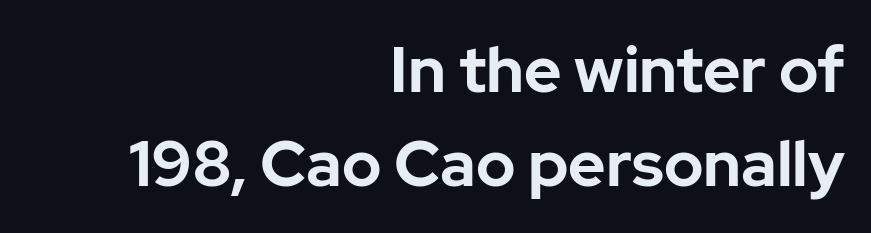
Q: Is the text bold? A: Yes.
Q: Is the text italic (slanted)? A: No, it is upright.
Q: Is the typeface a serif or a sans-serif typeface? A: Sans-serif.
Q: Is the text underlined? A: No.
Q: How is the paragraph aligned? A: Right-aligned.
Q: Is the spacing between letters normal or unusually wide? A: Normal.
Q: Is the spacing between lines tight, normal or loose? A: Normal.
Q: Width (condensed, normal, or wide)? A: Normal.
Q: Stroke contrast? A: Low.
Q: x-height? A: Medium.
Q: Monospaced? A: No.
